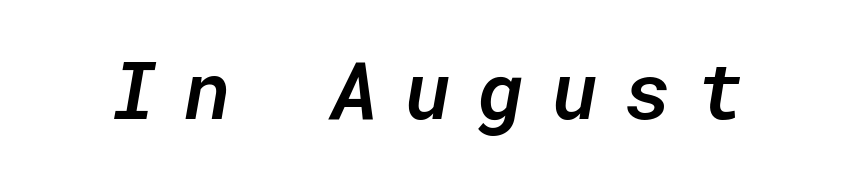
{"italic": "yes", "lean": "right", "slant_degrees": 10, "bold": "semi", "weight": "semibold", "width": "normal", "stroke_contrast": "low", "x_height": "medium", "monospaced": "yes", "underline": "no", "letter_spacing": "wide", "letter_spacing_em": 0.33, "glyph_px": 80}
